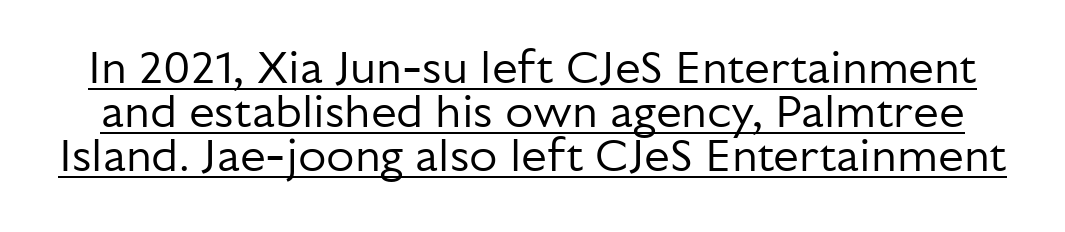
{"serif": "no", "italic": "no", "bold": "no", "weight": "regular", "width": "normal", "stroke_contrast": "low", "x_height": "medium", "monospaced": "no", "underline": "yes", "line_spacing": "tight", "line_spacing_ratio": 0.96, "letter_spacing": "normal", "letter_spacing_em": 0.0, "glyph_px": 46}
